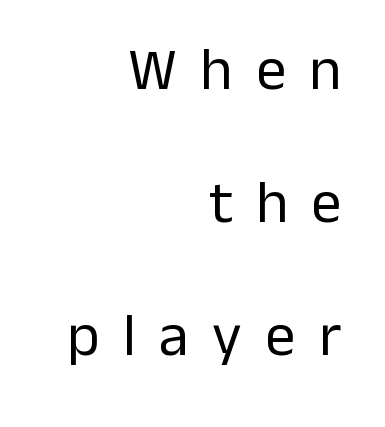
Q: Is the text bold? A: No.
Q: Is the text italic (slanted)? A: No, it is upright.
Q: Is the typeface a serif or a sans-serif typeface? A: Sans-serif.
Q: Is the text underlined? A: No.
Q: How is the paragraph aligned? A: Right-aligned.
Q: Is the spacing between letters normal or unusually wide? A: Unusually wide.
Q: Is the spacing between lines tight, normal or loose? A: Loose.
Q: Width (condensed, normal, or wide)? A: Normal.
Q: Stroke contrast? A: Low.
Q: x-height? A: Medium.
Q: Monospaced? A: No.
